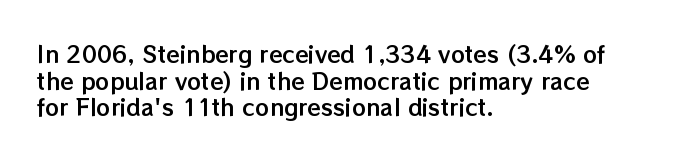
Q: Is the text italic (slanted)? A: No, it is upright.
Q: Is the text underlined? A: No.
Q: How is the paragraph aligned? A: Left-aligned.
Q: Is the spacing between letters normal or unusually wide? A: Normal.
